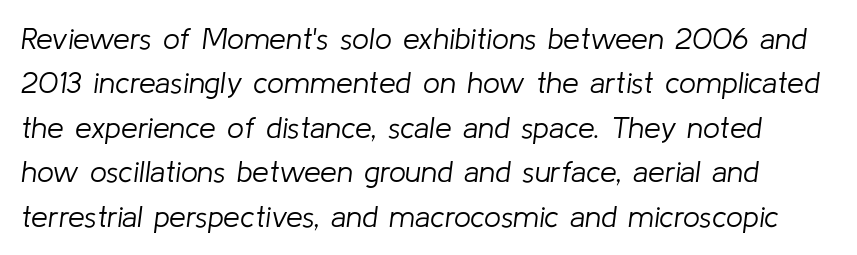
The image shows 30 px light type, italic (leaning right); set normal line spacing (1.48x), normal letter spacing, not underlined; low stroke contrast and a medium x-height.
